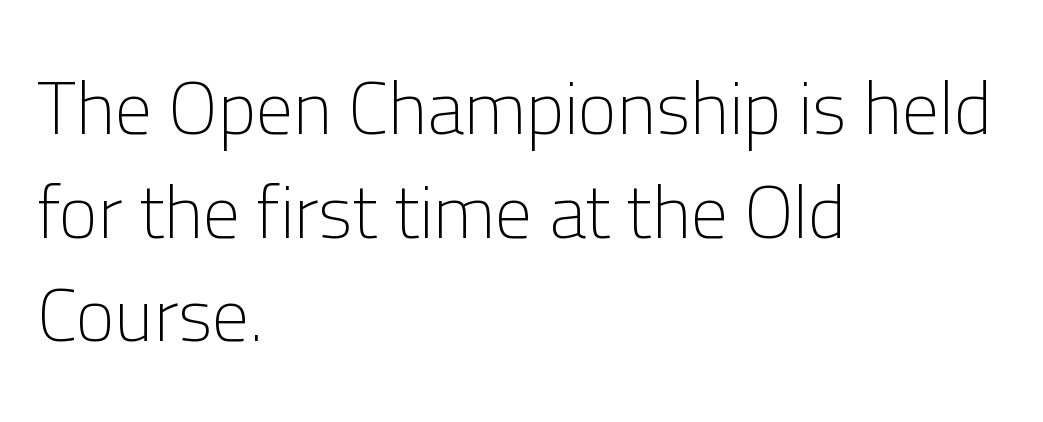
Q: Is the text bold? A: No.
Q: Is the text italic (slanted)? A: No, it is upright.
Q: Is the typeface a serif or a sans-serif typeface? A: Sans-serif.
Q: Is the text underlined? A: No.
Q: How is the paragraph aligned? A: Left-aligned.
Q: Is the spacing between letters normal or unusually wide? A: Normal.
Q: Is the spacing between lines tight, normal or loose? A: Normal.
Q: Width (condensed, normal, or wide)? A: Normal.
Q: Stroke contrast? A: Low.
Q: x-height? A: Medium.
Q: Monospaced? A: No.
